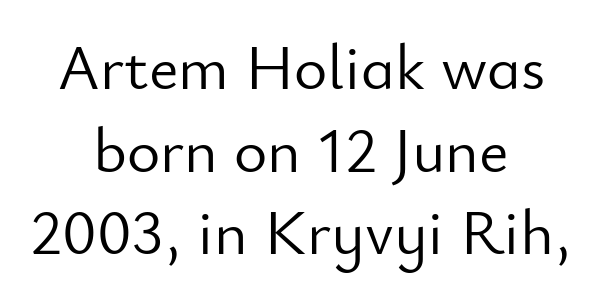
The image shows 64 px light sans-serif type, upright; set centered, normal line spacing (1.29x), normal letter spacing, not underlined; low stroke contrast and a small x-height.
